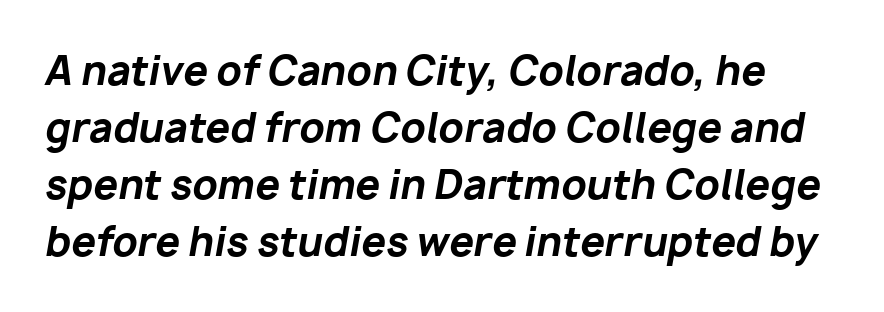
{"italic": "yes", "lean": "right", "slant_degrees": 10, "bold": "yes", "weight": "bold", "width": "normal", "stroke_contrast": "low", "x_height": "medium", "monospaced": "no", "underline": "no", "line_spacing": "normal", "line_spacing_ratio": 1.46, "letter_spacing": "normal", "letter_spacing_em": 0.0, "glyph_px": 39}
